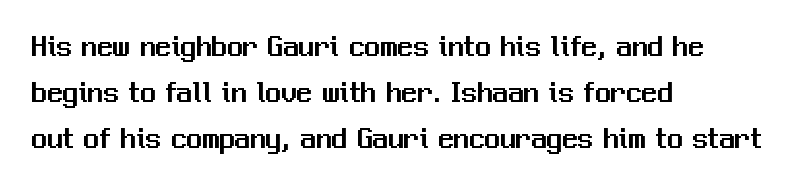
{"serif": "no", "italic": "no", "width": "normal", "stroke_contrast": "medium", "x_height": "medium", "monospaced": "no", "underline": "no", "align": "left", "line_spacing": "normal", "line_spacing_ratio": 1.49, "letter_spacing": "normal", "letter_spacing_em": 0.0, "glyph_px": 31}
